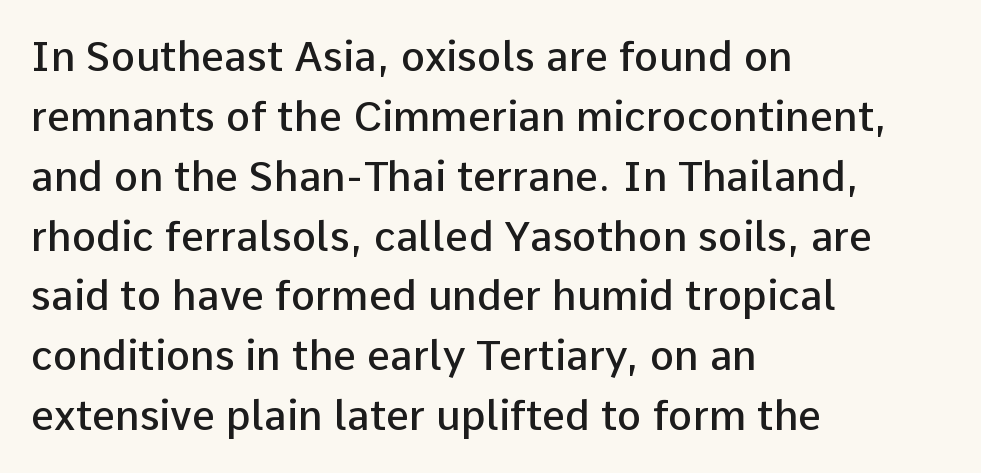
Glyph-to-glyph distance matches everyday printed text. Posture: straight, roman, zero tilt. A typesetter would label this face a sans. The sample has been set in demibold, a notch under bold. A typesetter would call this proportional, since set widths differ per character.
